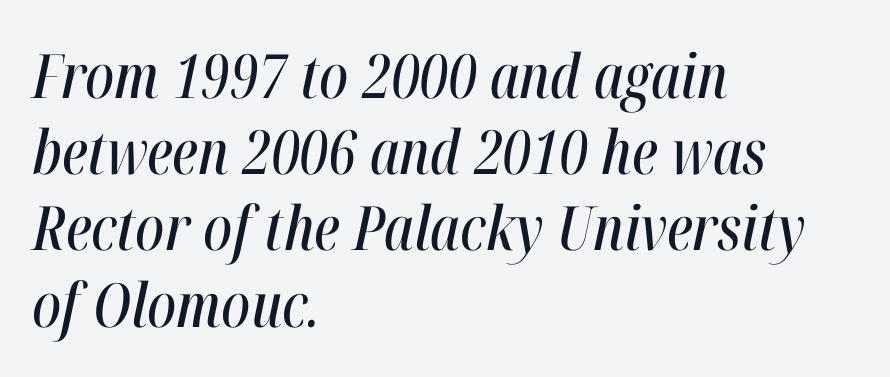
{"italic": "yes", "lean": "right", "slant_degrees": 12, "width": "condensed", "stroke_contrast": "high", "x_height": "medium", "monospaced": "no", "underline": "no", "align": "left", "line_spacing": "normal", "line_spacing_ratio": 1.25, "letter_spacing": "normal", "letter_spacing_em": 0.0, "glyph_px": 61}
